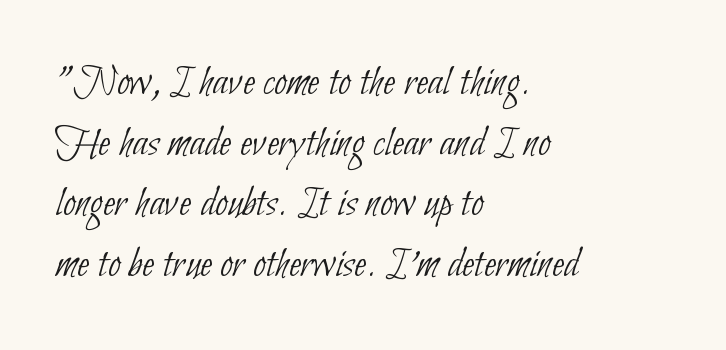
The image shows 45 px thin, condensed sans-serif type; set left-aligned, normal line spacing (1.35x), normal letter spacing, not underlined; low stroke contrast and a small x-height.
